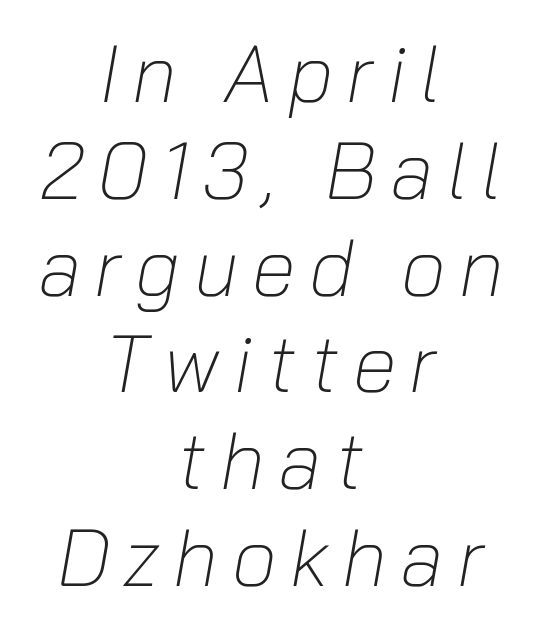
{"italic": "yes", "lean": "right", "slant_degrees": 10, "bold": "no", "weight": "light", "width": "normal", "stroke_contrast": "low", "x_height": "medium", "monospaced": "no", "underline": "no", "align": "center", "line_spacing_ratio": 1.21, "glyph_px": 80}
